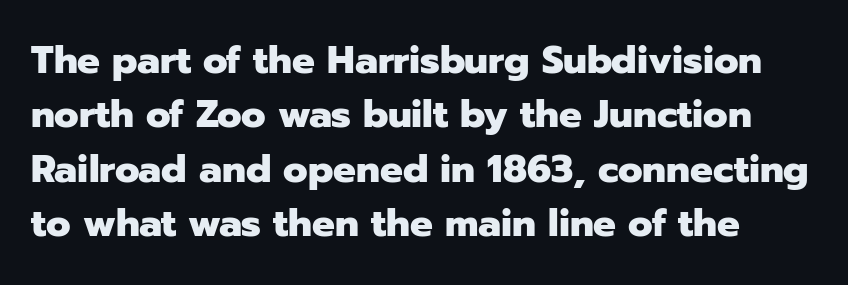
Whoever set this chose a conventional vertical rhythm. Ascenders rise straight up at ninety degrees. Underlining? Definitely not there. Does the type have serifs? No, each stem ends abruptly. Heft: maximum for text — a bold. Is this a fixed-width face? No — the glyphs have proportional, varying widths.
